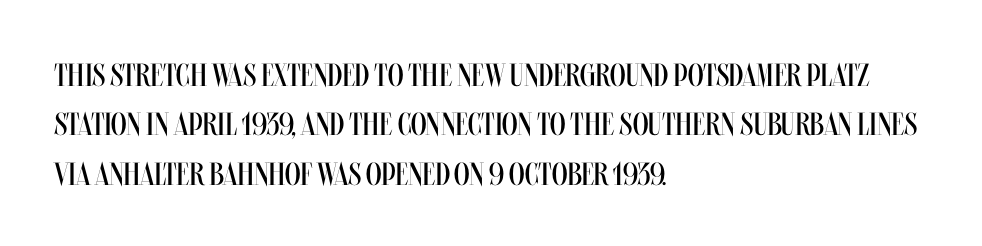
The font is comparable to plain body text, perhaps lighter. Regarding leading, the lines here are spaced in the standard way. Every stem runs plumb, perpendicular to the baseline. The zone under the glyphs is completely vacant.
